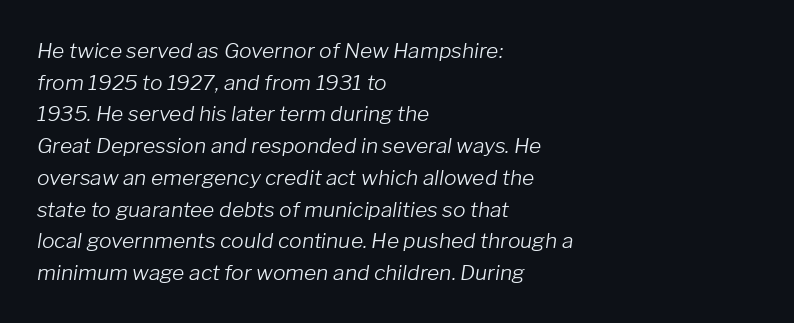
The image shows 21 px text type, italic (leaning right); set left-aligned, normal line spacing (1.51x), normal letter spacing, not underlined.
